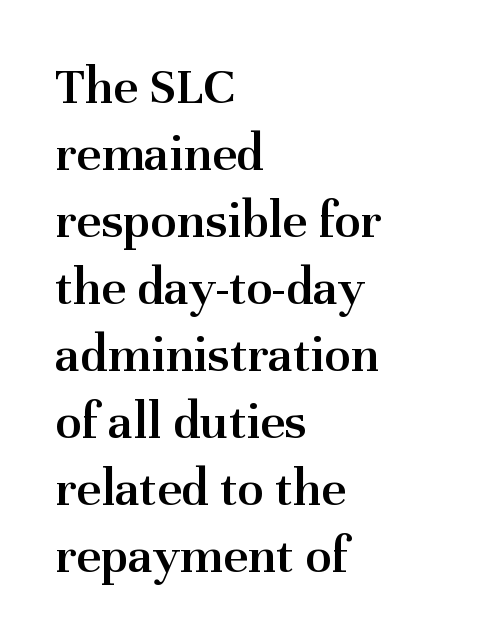
Q: Is the text bold? A: Semi-bold.
Q: Is the text italic (slanted)? A: No, it is upright.
Q: Is the typeface a serif or a sans-serif typeface? A: Serif.
Q: Is the text underlined? A: No.
Q: How is the paragraph aligned? A: Left-aligned.
Q: Is the spacing between letters normal or unusually wide? A: Normal.
Q: Width (condensed, normal, or wide)? A: Normal.
Q: Stroke contrast? A: Medium.
Q: x-height? A: Medium.
Q: Monospaced? A: No.
